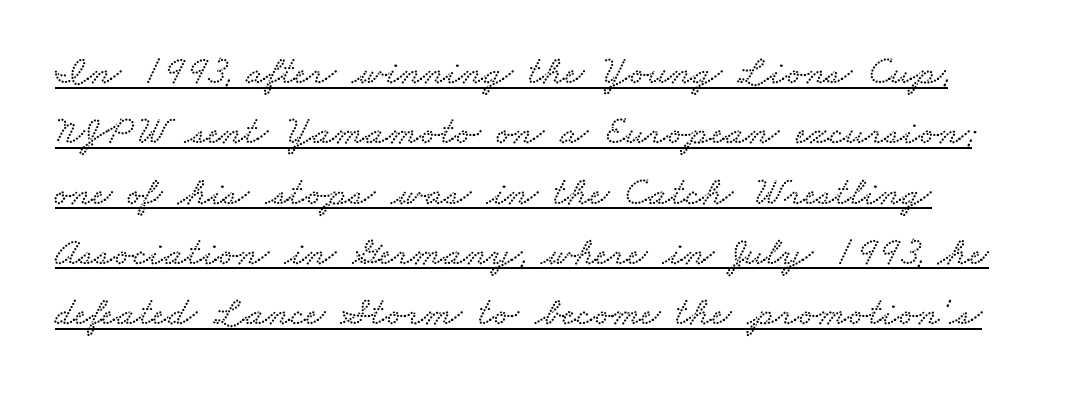
The image shows 41 px wide serif type; set left-aligned, normal line spacing (1.47x), normal letter spacing, underlined; low stroke contrast and a small x-height.
